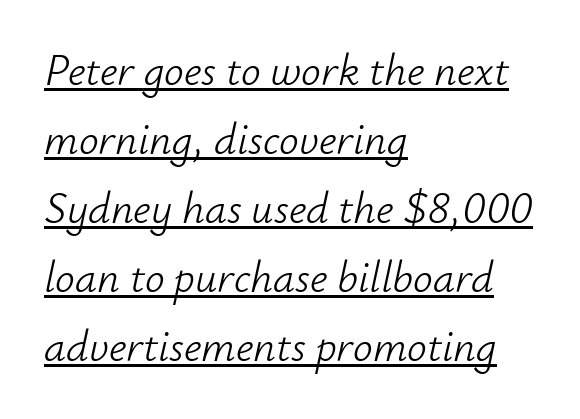
Caption: lettering with a line underneath. Nobody touched the tracking dial on this one. The compositor pushed each line to the left boundary. Yep, that's italic — everything's leaning. The designer left line spacing at the default. The passage shown is not bold in any degree.
